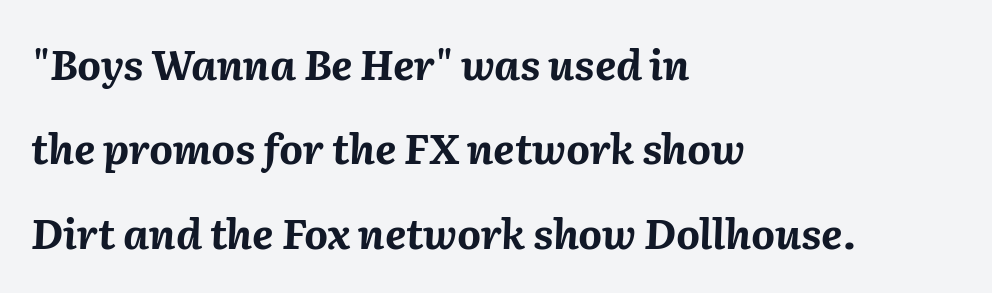
Q: Is the text bold? A: Yes.
Q: Is the text italic (slanted)? A: Yes, it leans right by about 2 degrees.
Q: Is the text underlined? A: No.
Q: How is the paragraph aligned? A: Left-aligned.
Q: Is the spacing between letters normal or unusually wide? A: Normal.
Q: Is the spacing between lines tight, normal or loose? A: Loose.
Q: Width (condensed, normal, or wide)? A: Normal.
Q: Stroke contrast? A: Medium.
Q: x-height? A: Medium.
Q: Monospaced? A: No.
